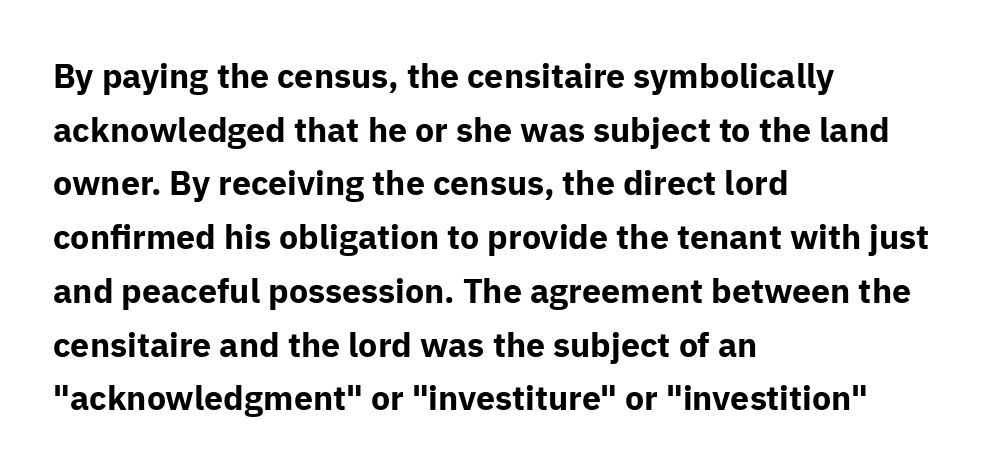
Q: Is the text bold? A: Yes.
Q: Is the text italic (slanted)? A: No, it is upright.
Q: Is the typeface a serif or a sans-serif typeface? A: Sans-serif.
Q: Is the text underlined? A: No.
Q: How is the paragraph aligned? A: Left-aligned.
Q: Is the spacing between letters normal or unusually wide? A: Normal.
Q: Is the spacing between lines tight, normal or loose? A: Normal.
Q: Width (condensed, normal, or wide)? A: Normal.
Q: Stroke contrast? A: Low.
Q: x-height? A: Medium.
Q: Monospaced? A: No.
